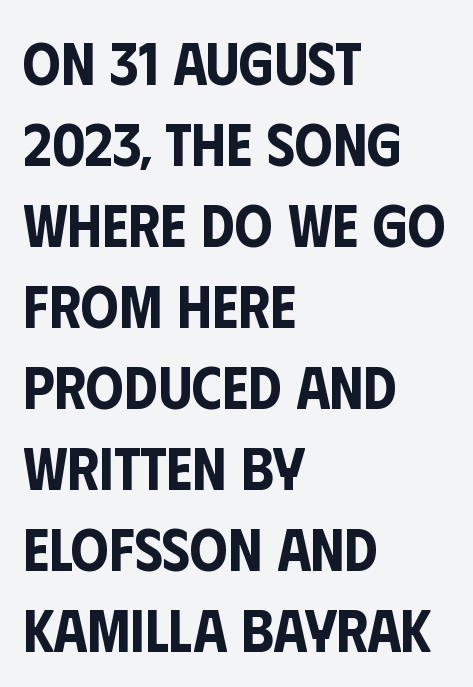
{"serif": "no", "italic": "no", "width": "condensed", "stroke_contrast": "low", "x_height": "large", "monospaced": "no", "underline": "no", "align": "left", "line_spacing": "normal", "line_spacing_ratio": 1.35, "letter_spacing": "normal", "letter_spacing_em": 0.0, "glyph_px": 60}
